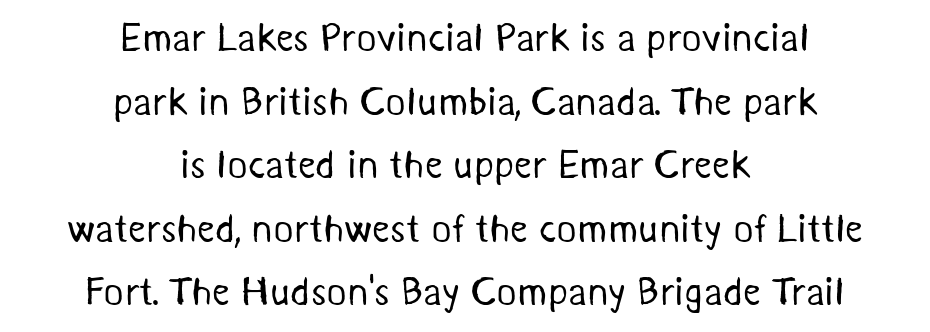
The image shows 39 px regular-weight sans-serif type; set centered, normal line spacing (1.63x), normal letter spacing, not underlined; medium stroke contrast and a medium x-height.
